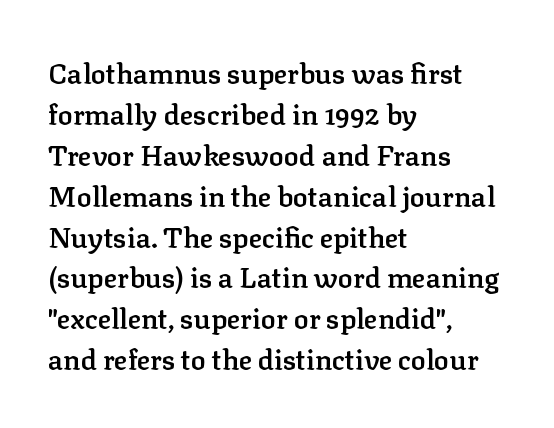
{"serif": "yes", "italic": "no", "bold": "semi", "weight": "semibold", "width": "normal", "stroke_contrast": "low", "x_height": "medium", "monospaced": "no", "underline": "no", "align": "left", "line_spacing": "normal", "line_spacing_ratio": 1.46, "letter_spacing": "normal", "letter_spacing_em": 0.0, "glyph_px": 28}
